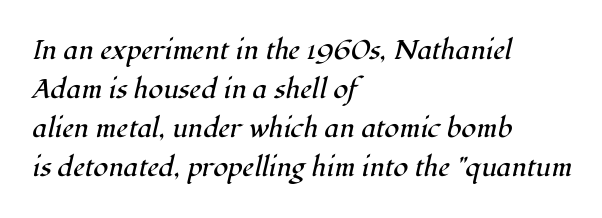
Style check: oblique. What's the leading like? Ordinary, nothing unusual. Students, note that the glyphs here touch the page at normal intervals. Underline: absent. If you drew a ruler down the left edge, every line would touch it.
